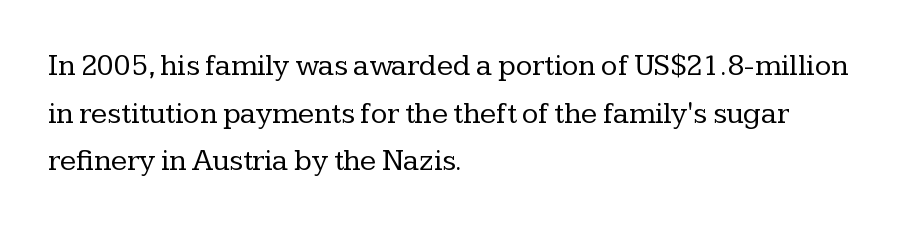
Q: Is the text bold? A: No.
Q: Is the text italic (slanted)? A: No, it is upright.
Q: Is the typeface a serif or a sans-serif typeface? A: Serif.
Q: Is the text underlined? A: No.
Q: How is the paragraph aligned? A: Left-aligned.
Q: Is the spacing between letters normal or unusually wide? A: Normal.
Q: Is the spacing between lines tight, normal or loose? A: Normal.
Q: Width (condensed, normal, or wide)? A: Normal.
Q: Stroke contrast? A: Low.
Q: x-height? A: Medium.
Q: Monospaced? A: No.
